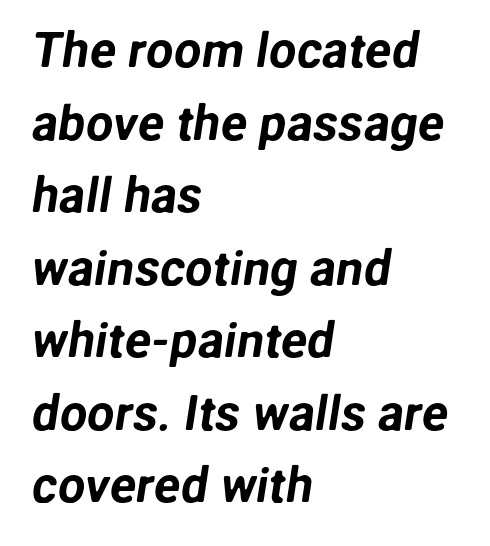
The image shows 49 px sans-serif type; set left-aligned, normal line spacing (1.48x), normal letter spacing, not underlined; low stroke contrast and a medium x-height.
